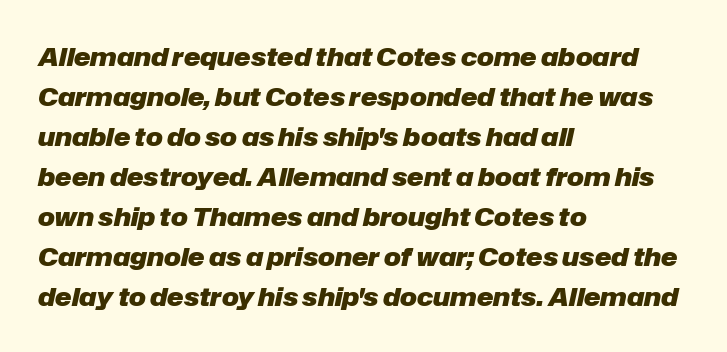
The image shows 25 px bold type, italic (leaning right); set left-aligned, normal line spacing (1.6x), normal letter spacing, not underlined.
